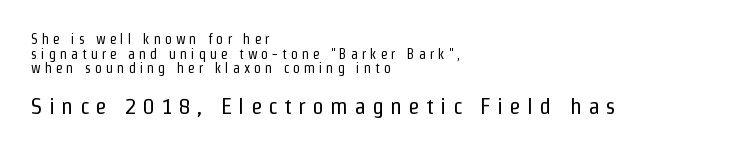
The typesetter chose a ragged-right arrangement here. Compared with typical paragraphs, the rows here are closer together. Unlike italic type, these characters show no tilt at all. The gaps between neighbouring characters are conspicuously large.
